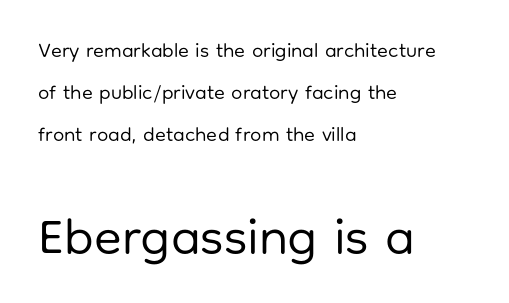
Q: Is the text bold? A: No.
Q: Is the text italic (slanted)? A: No, it is upright.
Q: Is the typeface a serif or a sans-serif typeface? A: Sans-serif.
Q: Is the text underlined? A: No.
Q: How is the paragraph aligned? A: Left-aligned.
Q: Is the spacing between letters normal or unusually wide? A: Normal.
Q: Is the spacing between lines tight, normal or loose? A: Loose.
Q: Which block of text is set in a larger size, the first (top) or the second (bottom)? A: The second (bottom) one.
Q: Width (condensed, normal, or wide)? A: Normal.
Q: Stroke contrast? A: Low.
Q: x-height? A: Medium.
Q: Monospaced? A: No.
